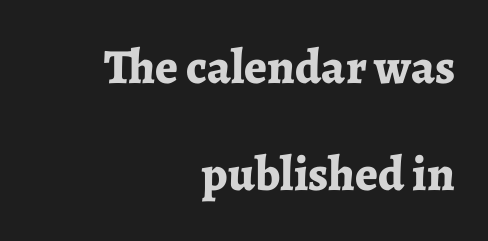
Q: Is the text bold? A: Yes.
Q: Is the text italic (slanted)? A: No, it is upright.
Q: Is the typeface a serif or a sans-serif typeface? A: Serif.
Q: Is the text underlined? A: No.
Q: How is the paragraph aligned? A: Right-aligned.
Q: Is the spacing between letters normal or unusually wide? A: Normal.
Q: Is the spacing between lines tight, normal or loose? A: Loose.
Q: Width (condensed, normal, or wide)? A: Normal.
Q: Stroke contrast? A: Low.
Q: x-height? A: Medium.
Q: Monospaced? A: No.
